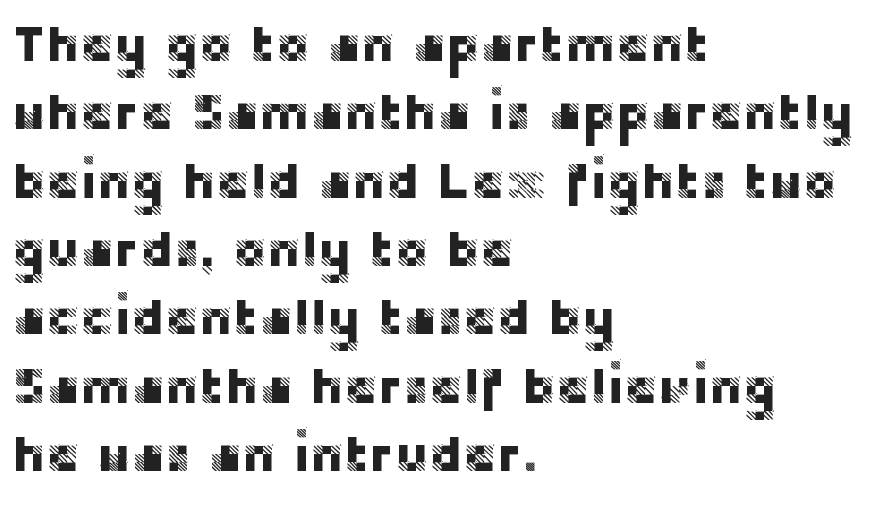
The image shows 51 px sans-serif type, upright; set left-aligned, normal line spacing (1.34x), normal letter spacing, not underlined; low stroke contrast and a large x-height.
